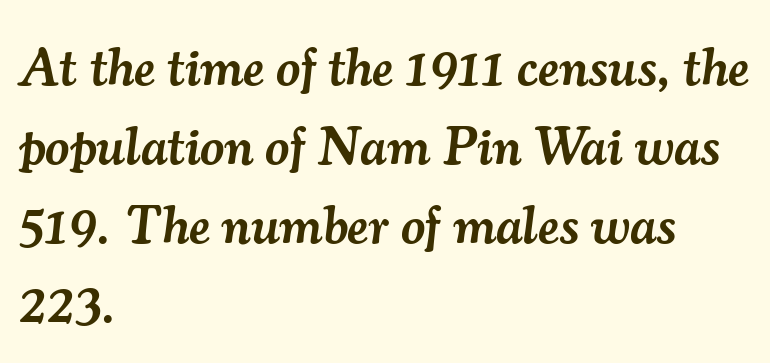
If you drew a ruler down the left edge, every line would touch it. The strip under each line holds only bare page. The text was rendered using a seriffed face with decorative stroke endings. Each letter keeps its own natural width here, so spacing adapts to shape. The specimen reads as italic at a glance. The rendering uses a moderate line-height, typical for paragraphs.
